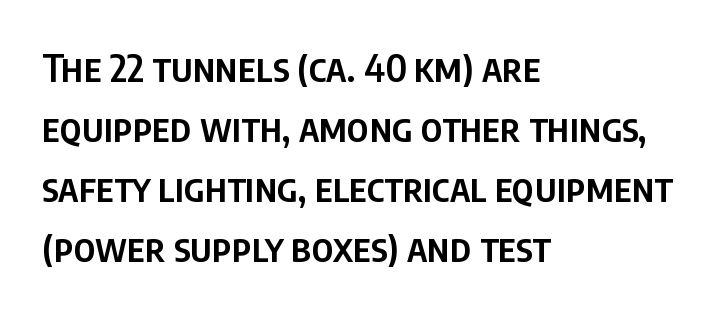
{"serif": "no", "italic": "no", "bold": "semi", "weight": "semibold", "width": "condensed", "stroke_contrast": "low", "x_height": "large", "monospaced": "no", "underline": "no", "align": "left", "line_spacing": "normal", "line_spacing_ratio": 1.58, "letter_spacing": "normal", "letter_spacing_em": 0.0, "glyph_px": 38}
